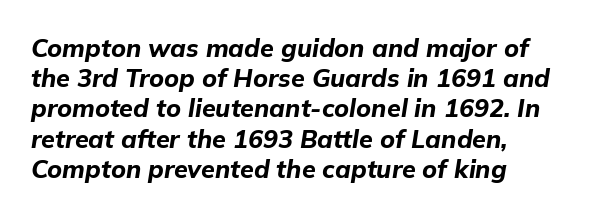
Q: Is the text bold? A: Yes.
Q: Is the text italic (slanted)? A: Yes, it leans right by about 9 degrees.
Q: Is the text underlined? A: No.
Q: How is the paragraph aligned? A: Left-aligned.
Q: Is the spacing between letters normal or unusually wide? A: Normal.
